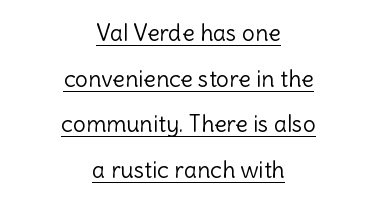
The typesetting does not lean heavy: it is not bold. Is there any slant? The stems are plumb. The rendering positions every line midway between the sides. The vertical gap from one line to the next is large. The passage shown has conventional tracking throughout. Quick note: underline on.
